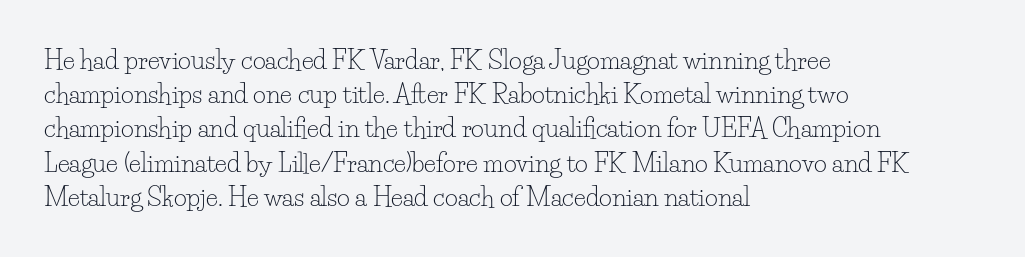
{"italic": "no", "bold": "no", "underline": "no", "align": "left", "line_spacing": "normal", "line_spacing_ratio": 1.37, "letter_spacing": "normal", "letter_spacing_em": 0.0, "glyph_px": 25}
